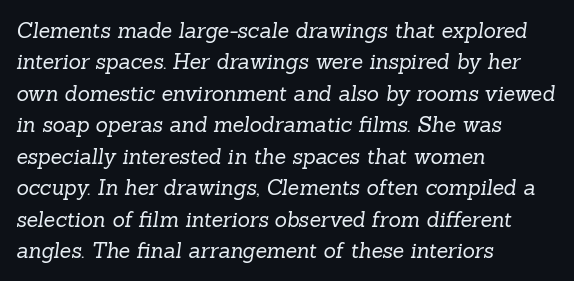
Horizontal alignment here is leftward, the default for most running prose. Inter-character spacing is left at the font's built-in metrics. The typeface has the unassuming heft of standard copy or less. Descender tails drop into unmarked territory. This sample keeps an unexceptional amount of space between lines.
